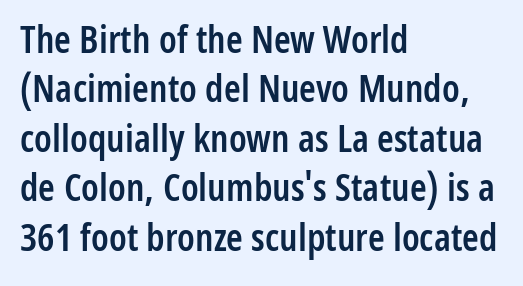
Q: Is the text bold? A: Semi-bold.
Q: Is the text italic (slanted)? A: No, it is upright.
Q: Is the typeface a serif or a sans-serif typeface? A: Sans-serif.
Q: Is the text underlined? A: No.
Q: How is the paragraph aligned? A: Left-aligned.
Q: Is the spacing between letters normal or unusually wide? A: Normal.
Q: Is the spacing between lines tight, normal or loose? A: Normal.
Q: Width (condensed, normal, or wide)? A: Condensed.
Q: Stroke contrast? A: Low.
Q: x-height? A: Medium.
Q: Monospaced? A: No.
